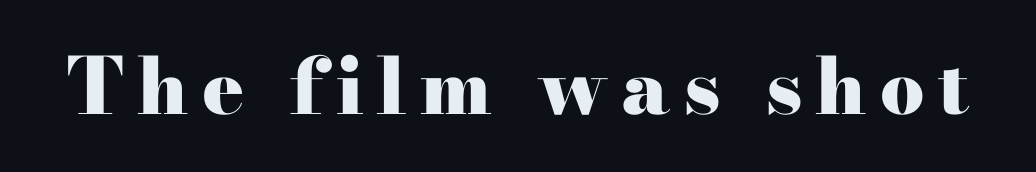
The specimen omits any rule beneath the text block's lines. The designer went with a serif here, giving each stem small feet. A typesetter would call this proportional, since set widths differ per character. Upright lettering throughout. Bold? Absolutely — the strokes are thick and heavy.
